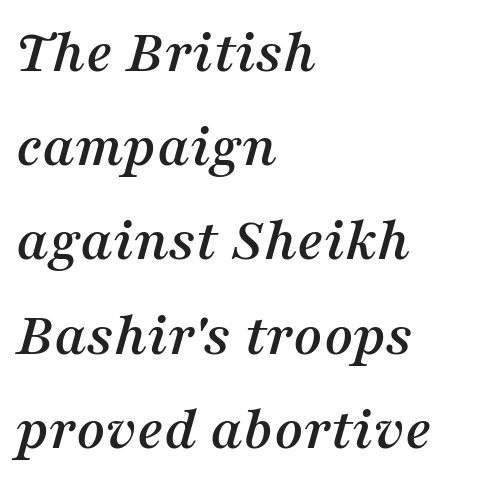
Does the copy run flush right? No — it runs flush left. Each row of text sits above clean, open space. Note the varied advance widths — an 'i' is clearly narrower than an 'm'. Examine the stroke ends and you'll spot serifs. Look at the tracking — it's just the regular setting, nothing added. Observe the lean: these are italic letterforms.
